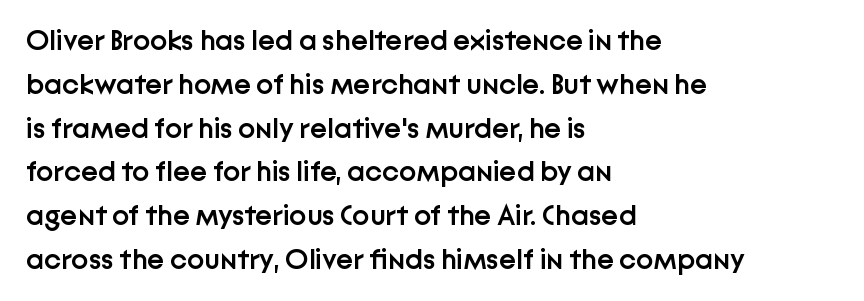
The image shows 29 px semibold sans-serif type, upright; set left-aligned, normal line spacing (1.51x), normal letter spacing, not underlined; low stroke contrast and a medium x-height.
